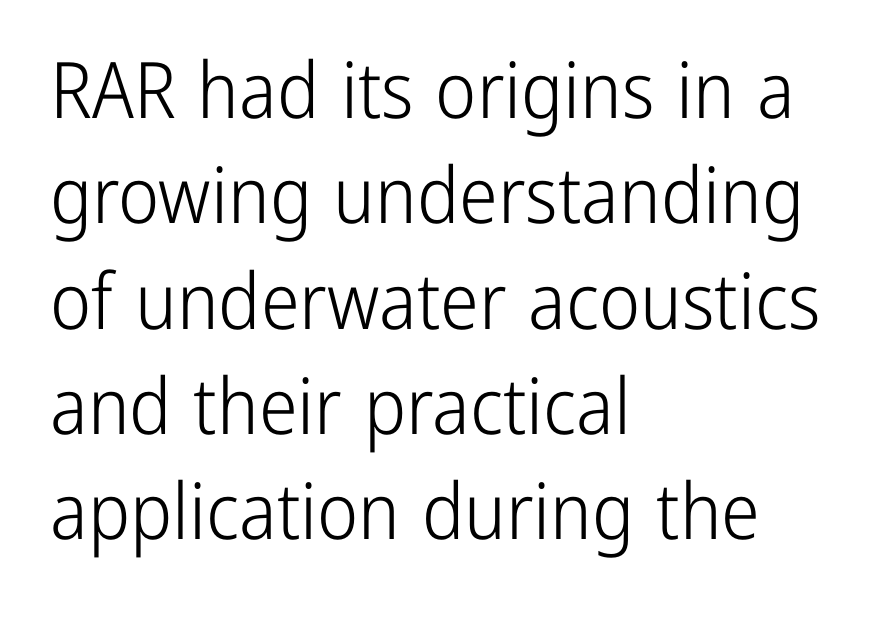
{"serif": "no", "italic": "no", "bold": "no", "weight": "light", "width": "condensed", "stroke_contrast": "low", "x_height": "medium", "monospaced": "no", "underline": "no", "align": "left", "line_spacing": "normal", "line_spacing_ratio": 1.35, "letter_spacing": "normal", "letter_spacing_em": 0.0, "glyph_px": 78}
